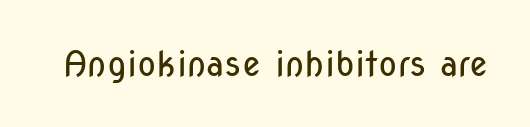
{"serif": "no", "italic": "no", "bold": "no", "weight": "regular", "width": "condensed", "stroke_contrast": "low", "x_height": "medium", "monospaced": "no", "underline": "no", "letter_spacing": "normal", "letter_spacing_em": 0.0, "glyph_px": 35}
